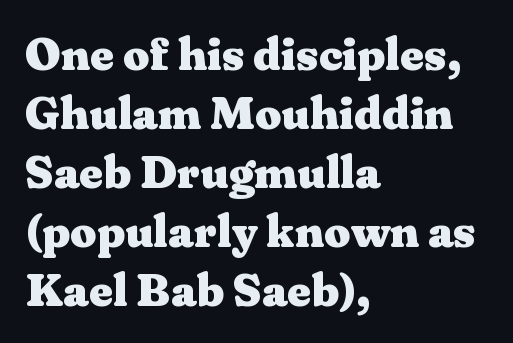
The image shows 46 px heavy, wide serif type, upright; set left-aligned, normal line spacing (1.28x), normal letter spacing, not underlined; medium stroke contrast and a medium x-height.
